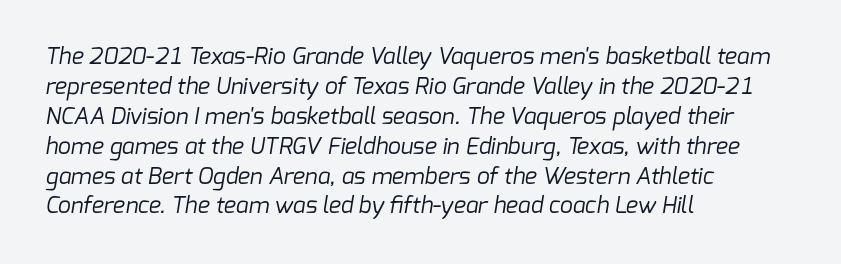
The image shows 23 px text type; set left-aligned, normal line spacing (1.3x), normal letter spacing, not underlined.
